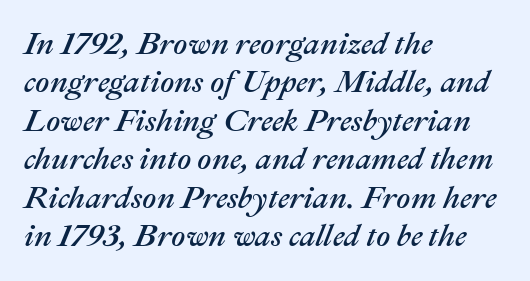
The image shows 31 px text type, italic (leaning right); set left-aligned, line spacing 1.24x, normal letter spacing, not underlined; medium stroke contrast and a medium x-height.
